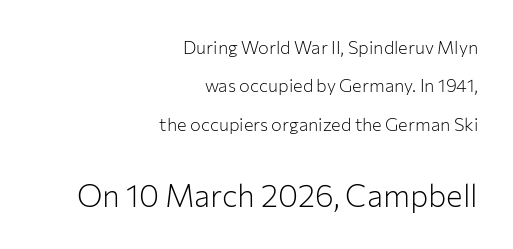
{"serif": "no", "italic": "no", "bold": "no", "weight": "light", "width": "normal", "stroke_contrast": "low", "x_height": "medium", "monospaced": "no", "underline": "no", "align": "right", "line_spacing": "loose", "line_spacing_ratio": 2.13, "letter_spacing": "normal", "letter_spacing_em": 0.0, "larger_block": "second", "size_ratio": 1.72, "glyph_px": 31}
